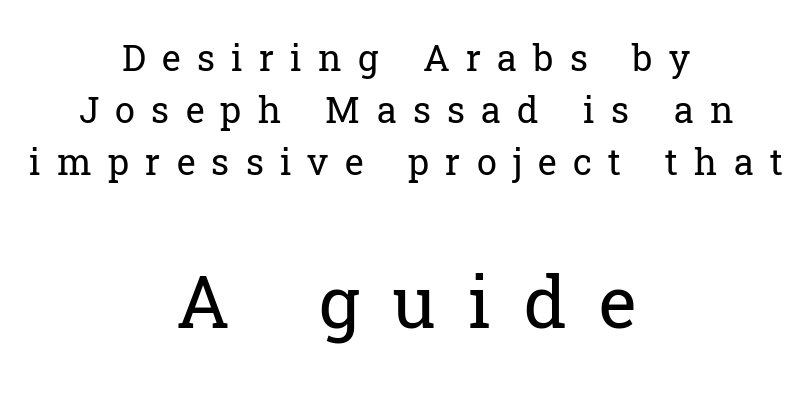
{"serif": "yes", "italic": "no", "bold": "no", "weight": "regular", "width": "normal", "stroke_contrast": "low", "x_height": "medium", "monospaced": "no", "underline": "no", "align": "center", "line_spacing": "normal", "line_spacing_ratio": 1.44, "letter_spacing": "wide", "letter_spacing_em": 0.45, "larger_block": "second", "size_ratio": 2.0, "glyph_px": 72}
